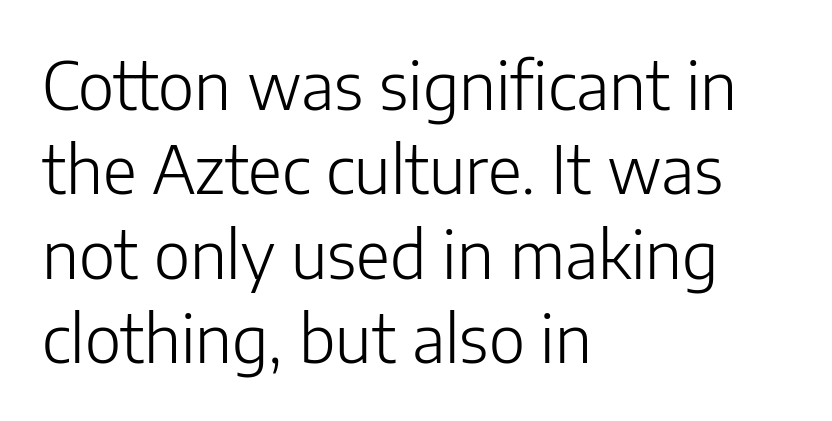
The passage shown is not bold in any degree. Does the copy run flush right? No — it runs flush left. Descender tails drop into unmarked territory. The passage shown has conventional tracking throughout.
